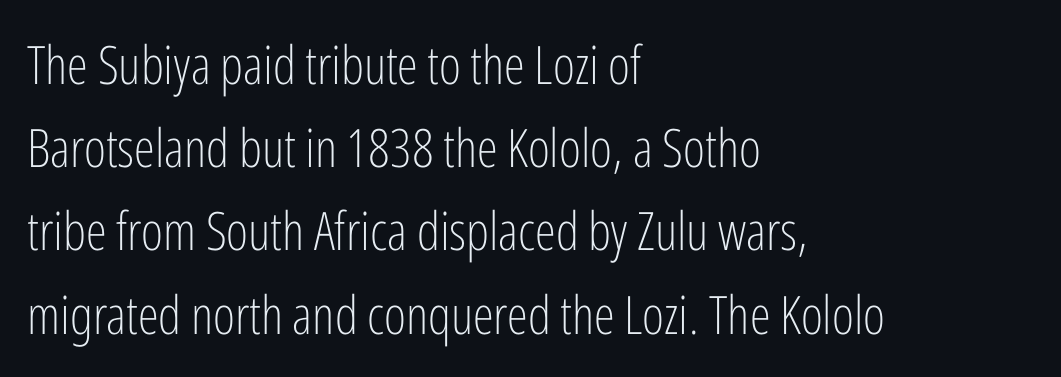
Q: Is the text bold? A: No.
Q: Is the text italic (slanted)? A: No, it is upright.
Q: Is the typeface a serif or a sans-serif typeface? A: Sans-serif.
Q: Is the text underlined? A: No.
Q: How is the paragraph aligned? A: Left-aligned.
Q: Is the spacing between letters normal or unusually wide? A: Normal.
Q: Is the spacing between lines tight, normal or loose? A: Normal.
Q: Width (condensed, normal, or wide)? A: Condensed.
Q: Stroke contrast? A: Low.
Q: x-height? A: Medium.
Q: Monospaced? A: No.
